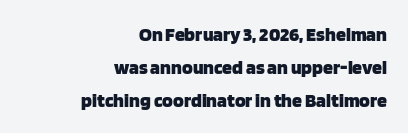
Q: Is the text bold? A: Yes.
Q: Is the text italic (slanted)? A: No, it is upright.
Q: Is the text underlined? A: No.
Q: How is the paragraph aligned? A: Right-aligned.
Q: Is the spacing between letters normal or unusually wide? A: Normal.
Q: Is the spacing between lines tight, normal or loose? A: Normal.
